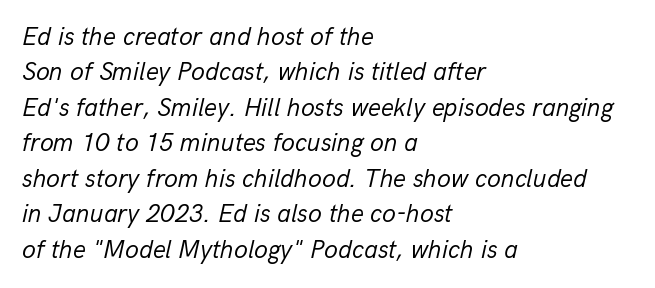
The image shows 25 px text type, italic (leaning right); set left-aligned, normal line spacing (1.42x), normal letter spacing, not underlined.
